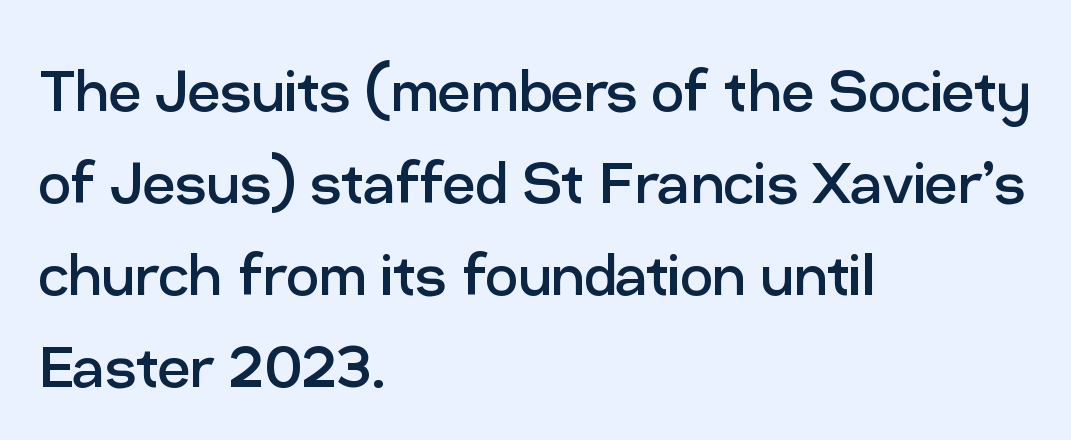
The image shows 72 px regular-weight sans-serif type, upright; set left-aligned, normal line spacing (1.28x), normal letter spacing, not underlined; low stroke contrast and a medium x-height.
